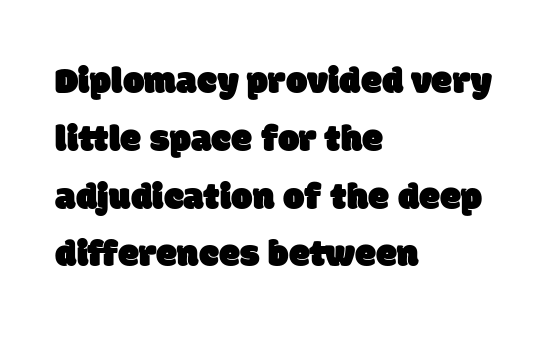
The tracking reads as untouched default to a designer's eye. Horizontal bands of white between lines are of average thickness. Font category for this specimen: sans-serif. In CSS terms this would be text-align: left.
